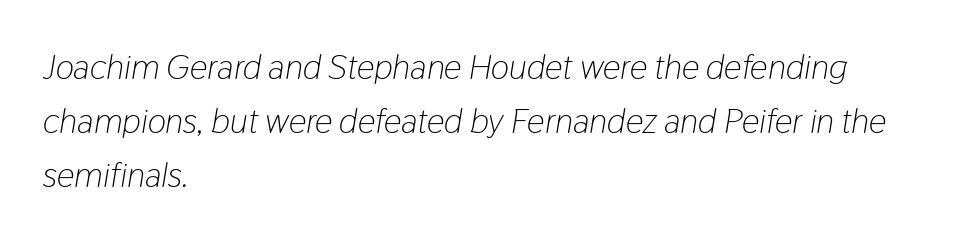
The rendering applies a slant to the glyphs. The passage shown stacks its lines at a standard gap. The letters look calm and open, with moderate or lighter stems. The text block is weighted toward the left margin, trailing off unevenly rightward.
